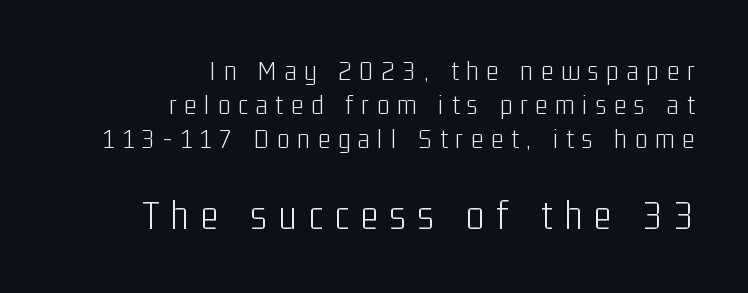
The image shows 43 px light, condensed sans-serif type, upright; set right-aligned, line spacing 1.17x, unusually wide letter spacing (+0.28 em), not underlined; the second (bottom) block is 1.48x larger; low stroke contrast and a medium x-height.
